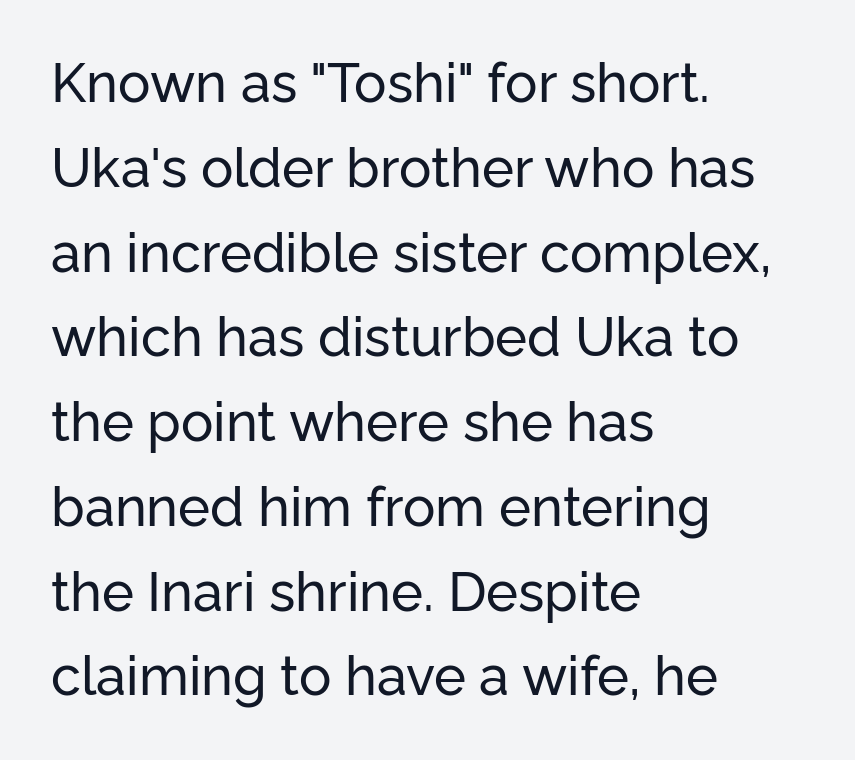
Q: Is the text italic (slanted)? A: No, it is upright.
Q: Is the typeface a serif or a sans-serif typeface? A: Sans-serif.
Q: Is the text underlined? A: No.
Q: How is the paragraph aligned? A: Left-aligned.
Q: Is the spacing between letters normal or unusually wide? A: Normal.
Q: Is the spacing between lines tight, normal or loose? A: Normal.
Q: Width (condensed, normal, or wide)? A: Normal.
Q: Stroke contrast? A: Low.
Q: x-height? A: Medium.
Q: Monospaced? A: No.
